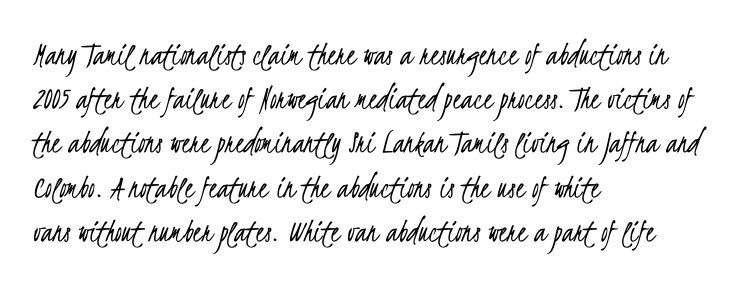
{"serif": "no", "bold": "no", "weight": "light", "width": "condensed", "stroke_contrast": "low", "x_height": "small", "monospaced": "no", "underline": "no", "align": "left", "line_spacing": "normal", "line_spacing_ratio": 1.3, "letter_spacing": "normal", "letter_spacing_em": 0.0, "glyph_px": 34}
